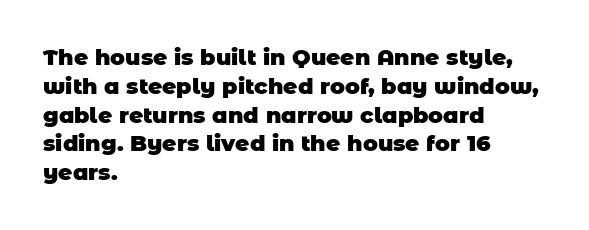
Q: Is the text bold? A: Yes.
Q: Is the text underlined? A: No.
Q: How is the paragraph aligned? A: Left-aligned.
Q: Is the spacing between letters normal or unusually wide? A: Normal.
Q: Is the spacing between lines tight, normal or loose? A: Normal.
